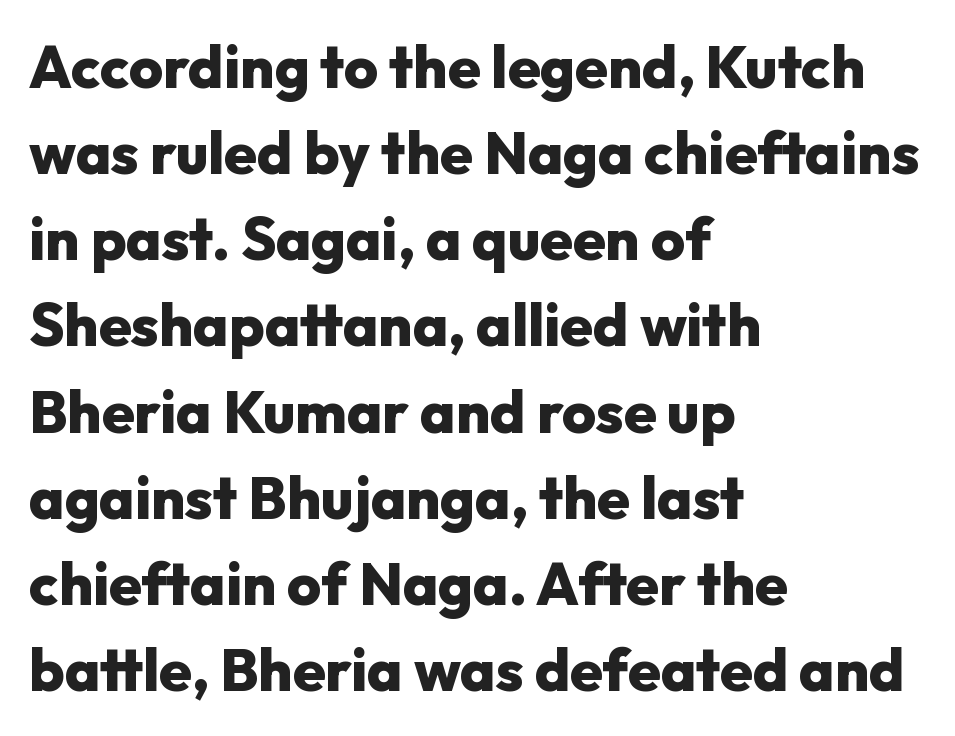
The image shows 59 px heavy sans-serif type, upright; set left-aligned, normal line spacing (1.46x), normal letter spacing, not underlined; low stroke contrast and a medium x-height.
